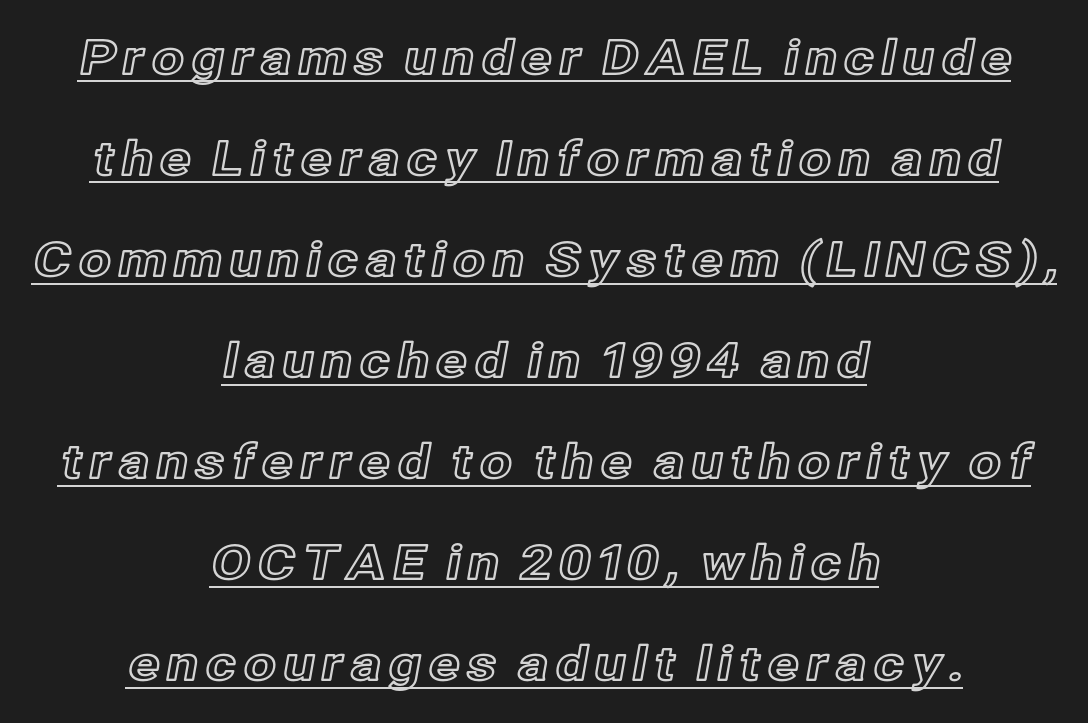
Q: Is the text italic (slanted)? A: Yes.
Q: Is the text underlined? A: Yes.
Q: How is the paragraph aligned? A: Centered.
Q: Is the spacing between lines tight, normal or loose? A: Loose.
Q: Width (condensed, normal, or wide)? A: Normal.
Q: x-height? A: Medium.
Q: Monospaced? A: No.
